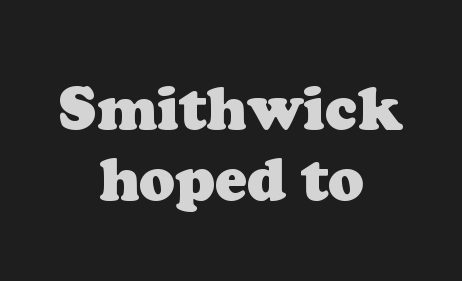
Plain, unruled lines of type. Typesetter's note: full bold, strokes at maximum text heaviness. The whitespace from short lines is split evenly between both sides. The rendering keeps characters at their native spacing.
